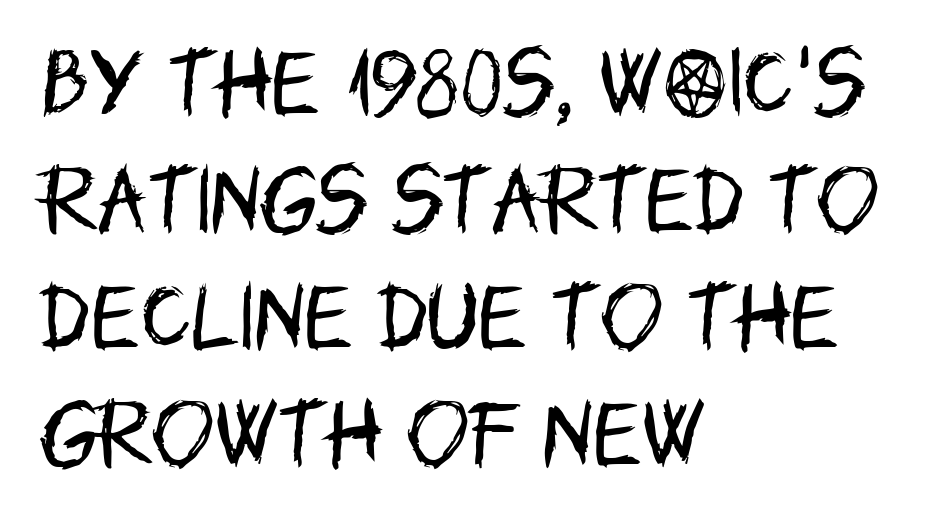
{"serif": "no", "italic": "no", "bold": "no", "weight": "regular", "width": "condensed", "stroke_contrast": "low", "x_height": "large", "monospaced": "no", "underline": "no", "align": "left", "line_spacing": "normal", "line_spacing_ratio": 1.56, "letter_spacing": "normal", "letter_spacing_em": 0.0, "glyph_px": 75}
